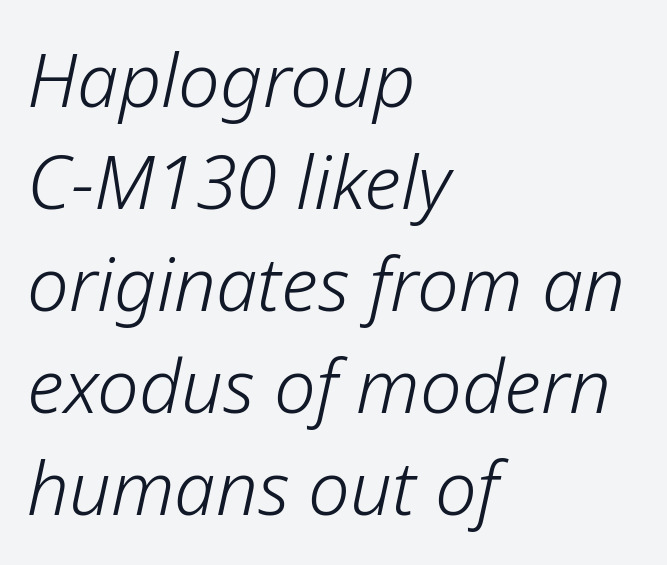
{"italic": "yes", "lean": "right", "slant_degrees": 12, "bold": "no", "weight": "light", "width": "normal", "stroke_contrast": "low", "x_height": "medium", "monospaced": "no", "underline": "no", "align": "left", "line_spacing": "normal", "line_spacing_ratio": 1.38, "letter_spacing": "normal", "letter_spacing_em": 0.0, "glyph_px": 74}
